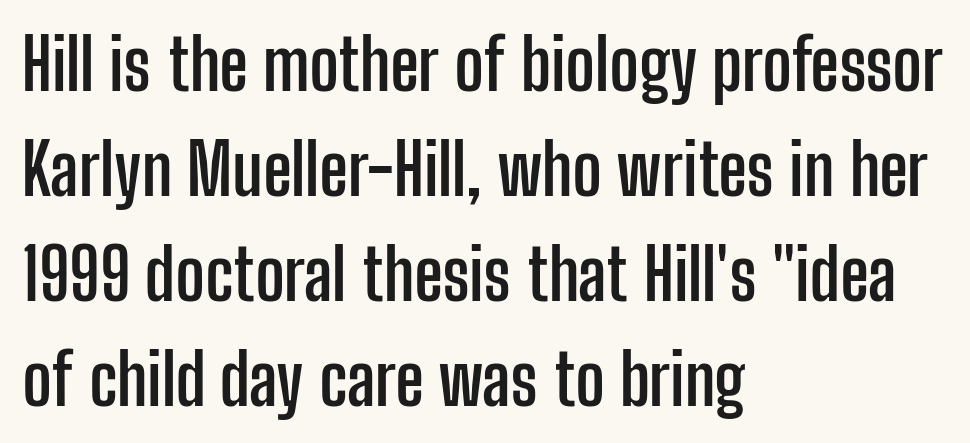
Q: Is the text bold? A: Yes.
Q: Is the text italic (slanted)? A: No, it is upright.
Q: Is the typeface a serif or a sans-serif typeface? A: Sans-serif.
Q: Is the text underlined? A: No.
Q: How is the paragraph aligned? A: Left-aligned.
Q: Is the spacing between letters normal or unusually wide? A: Normal.
Q: Is the spacing between lines tight, normal or loose? A: Normal.
Q: Width (condensed, normal, or wide)? A: Condensed.
Q: Stroke contrast? A: Low.
Q: x-height? A: Medium.
Q: Monospaced? A: No.
